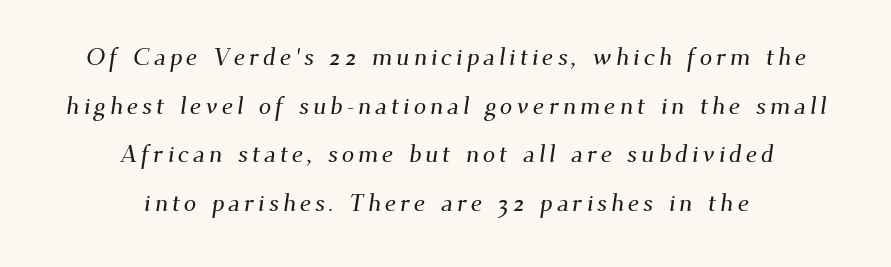
The glyphs are unaccompanied by any horizontal stroke below them. Rows of type keep a wide berth in the vertical direction. If you folded the block vertically in half, each line would mirror itself in length.
